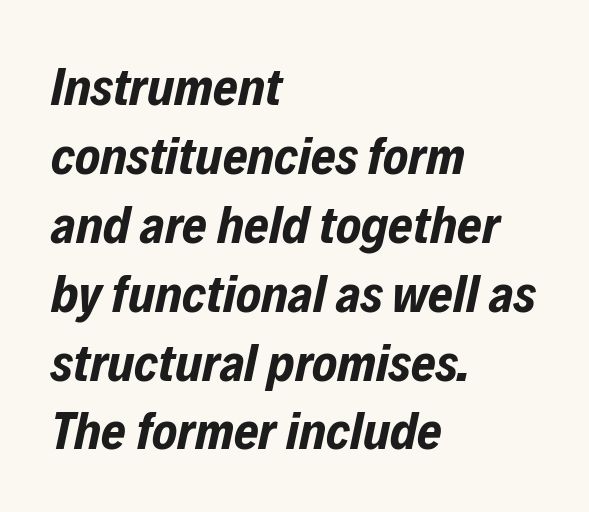
Q: Is the text bold? A: Yes.
Q: Is the text italic (slanted)? A: Yes, it leans right by about 12 degrees.
Q: Is the text underlined? A: No.
Q: How is the paragraph aligned? A: Left-aligned.
Q: Is the spacing between letters normal or unusually wide? A: Normal.
Q: Is the spacing between lines tight, normal or loose? A: Normal.
Q: Width (condensed, normal, or wide)? A: Condensed.
Q: Stroke contrast? A: Low.
Q: x-height? A: Medium.
Q: Monospaced? A: No.
